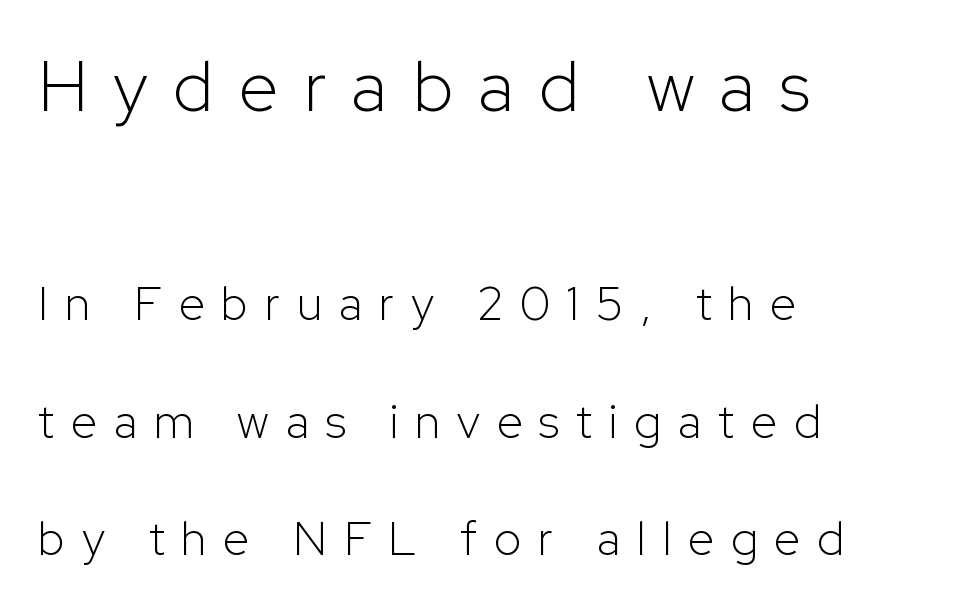
Q: Is the text bold? A: No.
Q: Is the text italic (slanted)? A: No, it is upright.
Q: Is the typeface a serif or a sans-serif typeface? A: Sans-serif.
Q: Is the text underlined? A: No.
Q: How is the paragraph aligned? A: Left-aligned.
Q: Is the spacing between letters normal or unusually wide? A: Unusually wide.
Q: Is the spacing between lines tight, normal or loose? A: Loose.
Q: Which block of text is set in a larger size, the first (top) or the second (bottom)? A: The first (top) one.
Q: Width (condensed, normal, or wide)? A: Normal.
Q: Stroke contrast? A: Low.
Q: x-height? A: Medium.
Q: Monospaced? A: No.
